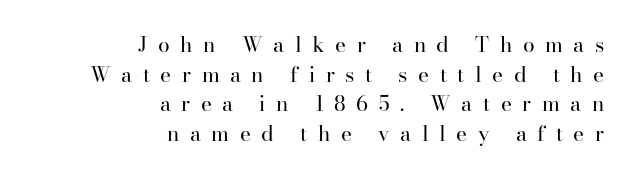
No heavy texture on the line: the type isn't bold. Posture: straight, roman, zero tilt. The passage shown is not underscored anywhere. Between one letter and the next there's a generous, obvious gap.
